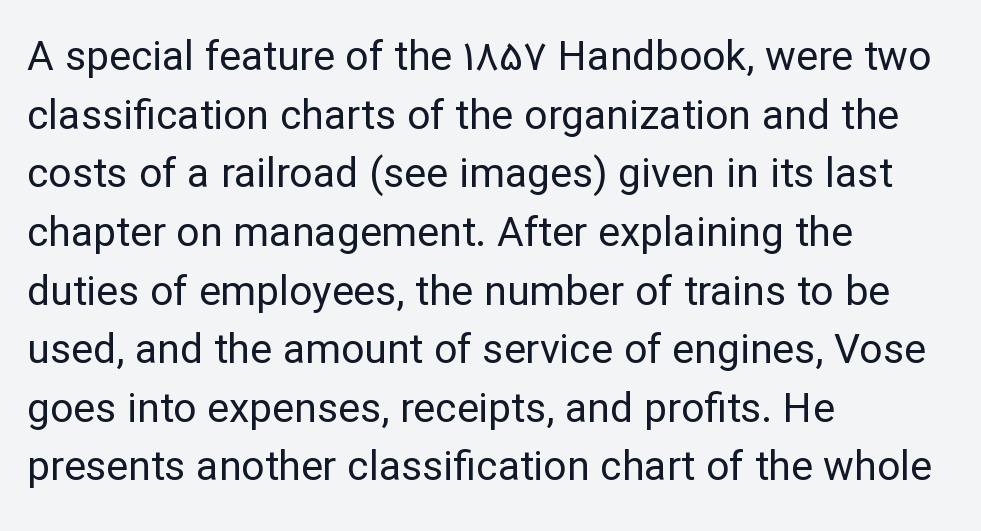
{"serif": "no", "italic": "no", "bold": "no", "weight": "regular", "width": "normal", "stroke_contrast": "low", "x_height": "medium", "monospaced": "no", "underline": "no", "align": "left", "line_spacing": "normal", "line_spacing_ratio": 1.43, "letter_spacing": "normal", "letter_spacing_em": 0.0, "glyph_px": 41}
